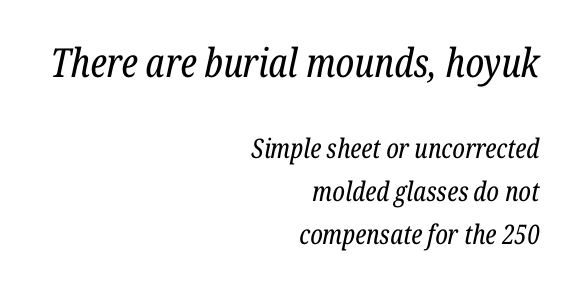
The image shows 40 px regular-weight, condensed serif type, italic (leaning right); set right-aligned, normal line spacing (1.58x), normal letter spacing, not underlined; the first (top) block is 1.48x larger; low stroke contrast and a medium x-height.
